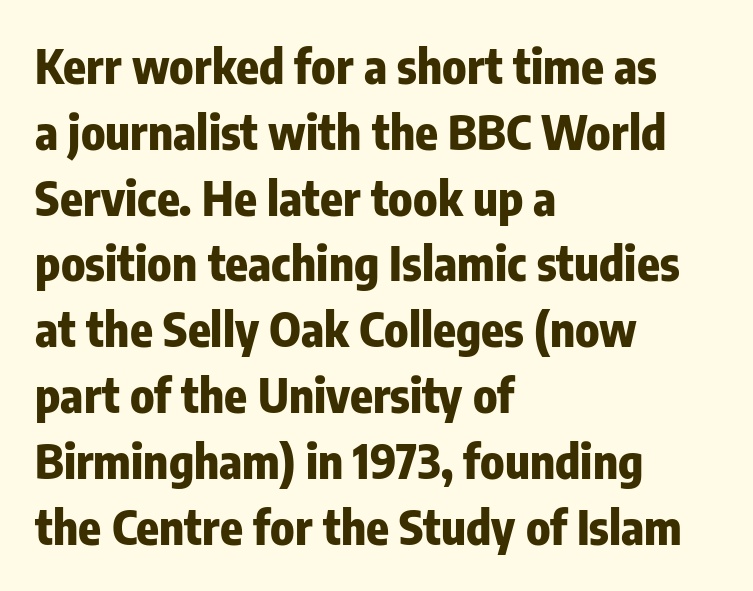
Each letter keeps its own natural width here, so spacing adapts to shape. The lines are quadded left. Its strokes are broad and dark, the hallmark of bold type. The typeface chosen for these lines omits serifs.
